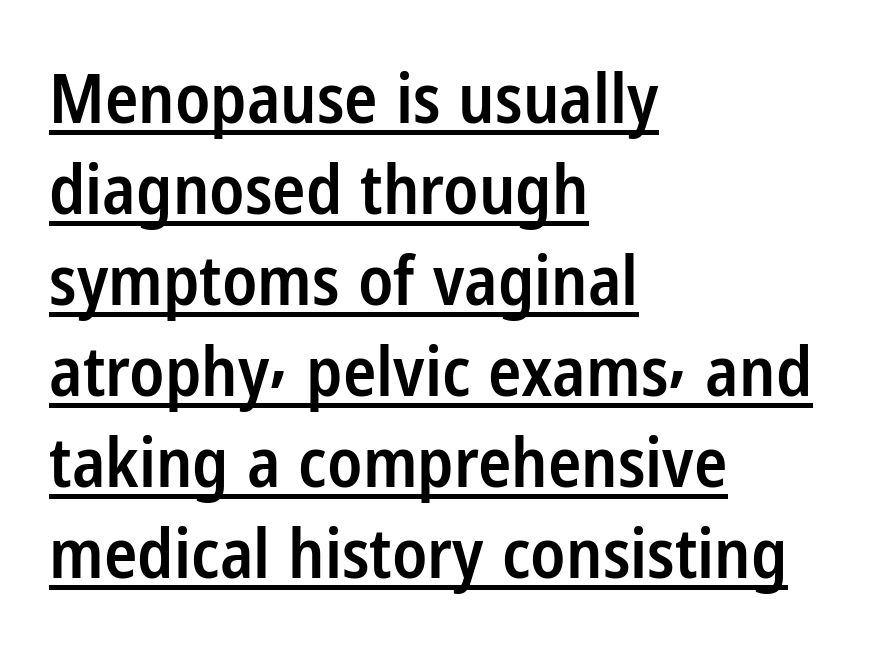
Tall strokes in this sample are plumb rather than angled. Weight check: semibold — heavier than regular, not quite bold. This sample is left-justified, so line endings fall wherever the words run out. The rendering uses natural spacing where letterforms have individual widths.
